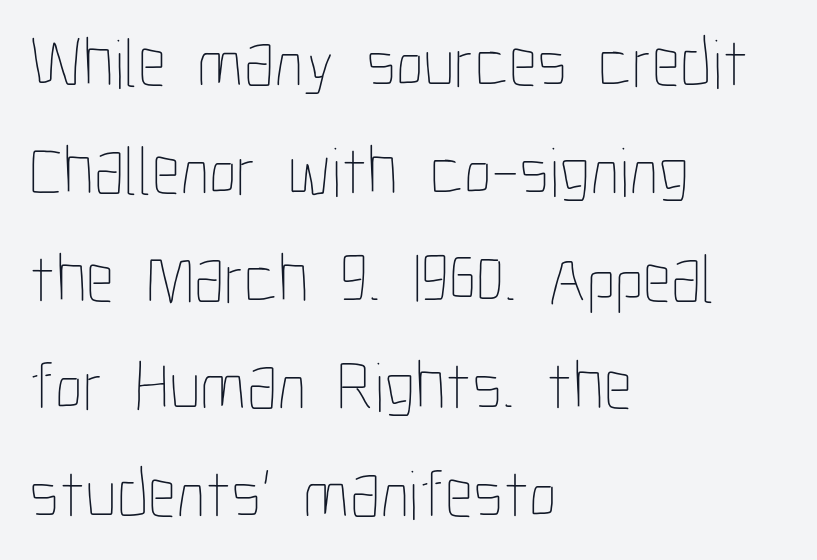
{"italic": "no", "bold": "no", "weight": "thin", "width": "condensed", "stroke_contrast": "low", "x_height": "medium", "monospaced": "no", "underline": "no", "align": "left", "line_spacing": "normal", "line_spacing_ratio": 1.54, "letter_spacing": "normal", "letter_spacing_em": 0.0, "glyph_px": 70}
